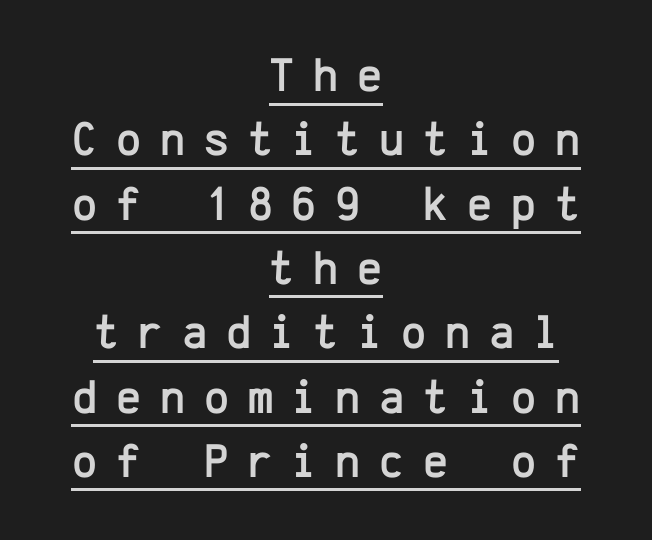
The image shows 48 px sans-serif type, upright, monospaced; set centered, normal line spacing (1.34x), unusually wide letter spacing (+0.39 em), underlined; low stroke contrast and a medium x-height.
